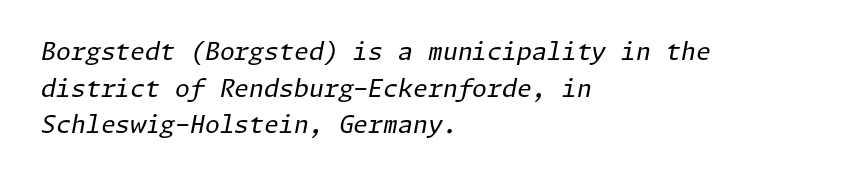
The image shows 24 px text type, italic (leaning right); set left-aligned, normal line spacing (1.53x), normal letter spacing, not underlined.
